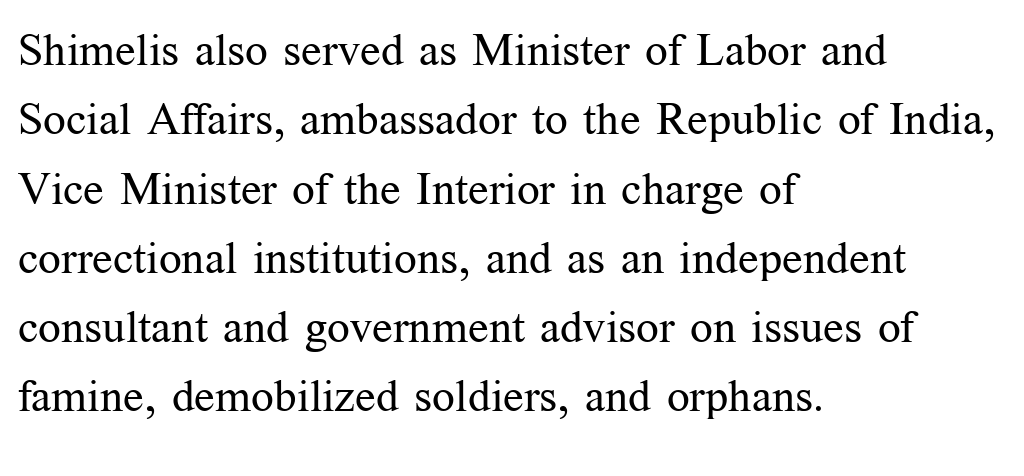
{"serif": "yes", "italic": "no", "bold": "no", "weight": "regular", "width": "normal", "stroke_contrast": "medium", "x_height": "medium", "monospaced": "no", "underline": "no", "align": "left", "line_spacing": "normal", "line_spacing_ratio": 1.54, "letter_spacing": "normal", "letter_spacing_em": 0.0, "glyph_px": 45}
